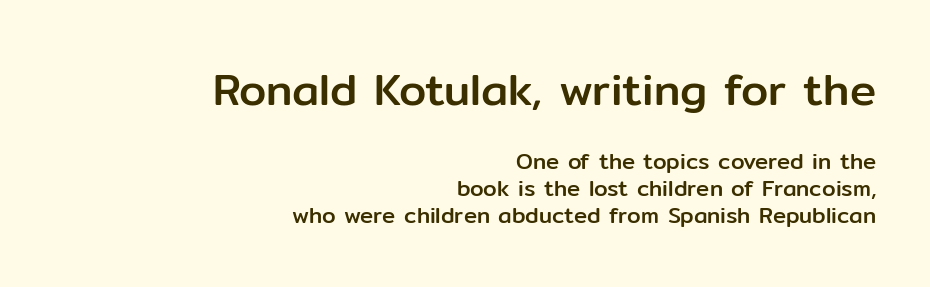
{"serif": "no", "italic": "no", "width": "normal", "stroke_contrast": "low", "x_height": "medium", "monospaced": "no", "underline": "no", "align": "right", "line_spacing_ratio": 1.22, "letter_spacing": "normal", "letter_spacing_em": 0.0, "larger_block": "first", "size_ratio": 2.0, "glyph_px": 44}
